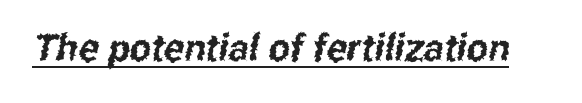
{"serif": "no", "width": "condensed", "stroke_contrast": "low", "x_height": "medium", "monospaced": "no", "underline": "yes", "letter_spacing": "normal", "letter_spacing_em": 0.0, "glyph_px": 38}
